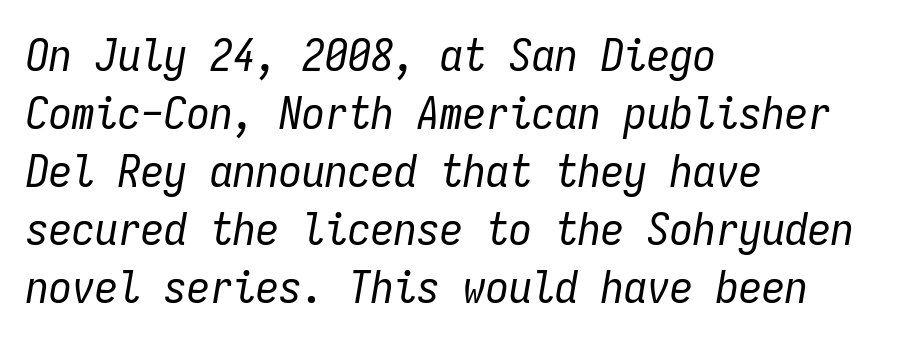
Q: Is the text bold? A: No.
Q: Is the text italic (slanted)? A: Yes, it leans right by about 9 degrees.
Q: Is the text underlined? A: No.
Q: How is the paragraph aligned? A: Left-aligned.
Q: Is the spacing between letters normal or unusually wide? A: Normal.
Q: Is the spacing between lines tight, normal or loose? A: Normal.
Q: Width (condensed, normal, or wide)? A: Condensed.
Q: Stroke contrast? A: Low.
Q: x-height? A: Medium.
Q: Monospaced? A: Yes.
